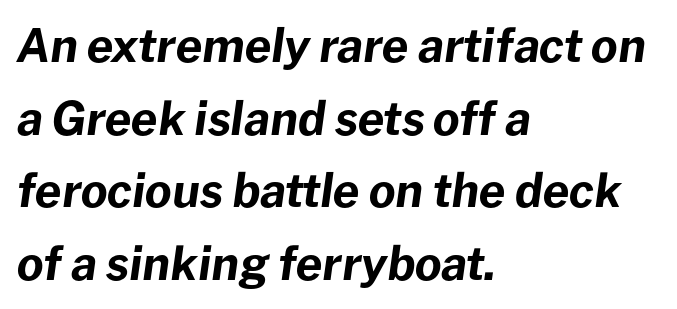
Normally led — the rows are evenly, conventionally spaced. Here the designer chose a conventional face with non-uniform glyph widths. Notice how the passage keeps a crisp vertical edge on the left only. The face used here has a pronounced slope to its letters. Heavy-handed strokes throughout: this text is bold. Observe the ordinary spacing: letters are neighbours, not strangers.
